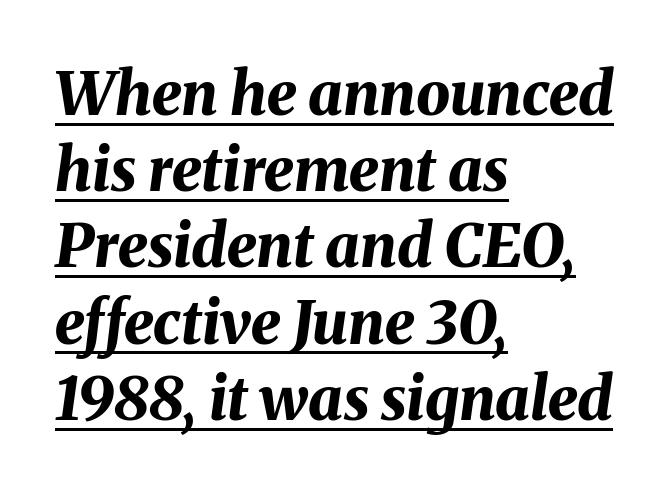
{"italic": "yes", "lean": "right", "slant_degrees": 8, "bold": "yes", "weight": "bold", "width": "normal", "stroke_contrast": "medium", "x_height": "medium", "monospaced": "no", "underline": "yes", "align": "left", "line_spacing": "normal", "line_spacing_ratio": 1.27, "letter_spacing": "normal", "letter_spacing_em": 0.0, "glyph_px": 60}
